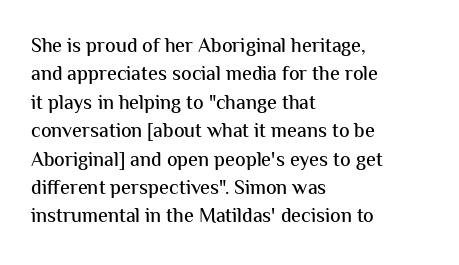
Q: Is the text italic (slanted)? A: No, it is upright.
Q: Is the text underlined? A: No.
Q: How is the paragraph aligned? A: Left-aligned.
Q: Is the spacing between letters normal or unusually wide? A: Normal.
Q: Is the spacing between lines tight, normal or loose? A: Normal.
